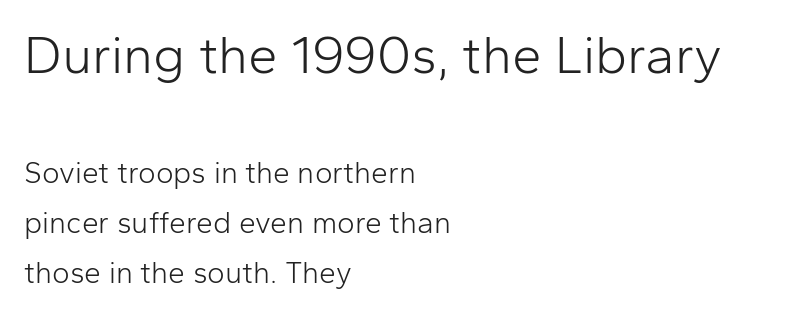
The image shows 53 px light sans-serif type, upright; set left-aligned, normal line spacing (1.67x), normal letter spacing, not underlined; the first (top) block is 1.77x larger; low stroke contrast and a medium x-height.
